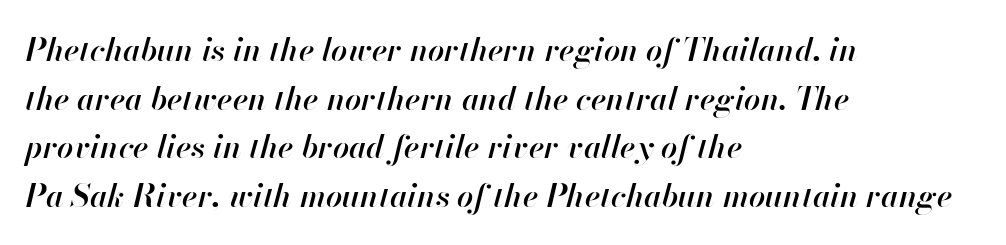
Q: Is the text bold? A: Semi-bold.
Q: Is the text italic (slanted)? A: Yes, it leans right by about 13 degrees.
Q: Is the text underlined? A: No.
Q: How is the paragraph aligned? A: Left-aligned.
Q: Is the spacing between letters normal or unusually wide? A: Normal.
Q: Is the spacing between lines tight, normal or loose? A: Normal.
Q: Width (condensed, normal, or wide)? A: Normal.
Q: Stroke contrast? A: High.
Q: x-height? A: Small.
Q: Monospaced? A: No.
